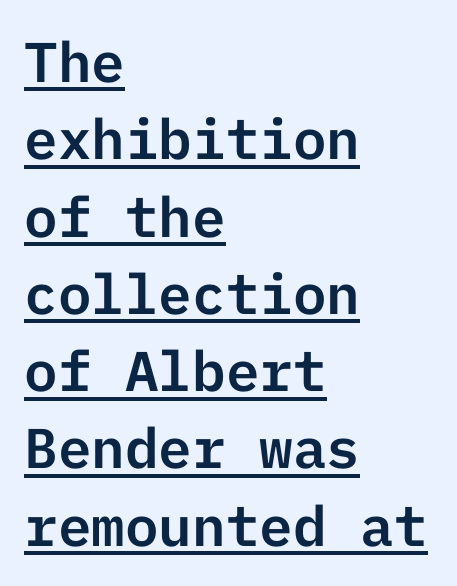
Letter spacing: default. Quick note: underline on. The paragraph has a hard left edge and a soft right edge. Examine the stroke ends and you'll find no serifs.
